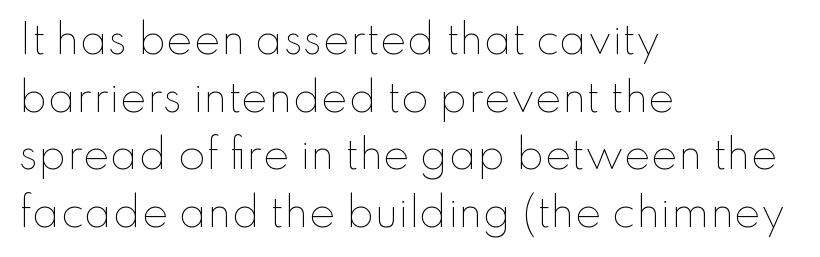
On a weight scale, this lands at 450 or below. Notice how the passage keeps a crisp vertical edge on the left only. Tall strokes in this sample are plumb rather than angled. The tracking reads as untouched default to a designer's eye. This sample keeps an unexceptional amount of space between lines.
